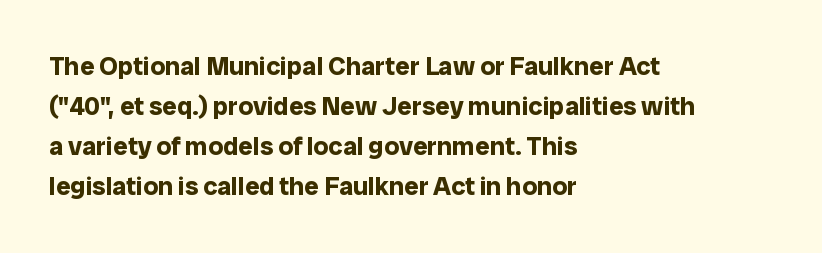
Q: Is the text bold? A: Yes.
Q: Is the text italic (slanted)? A: No, it is upright.
Q: Is the text underlined? A: No.
Q: How is the paragraph aligned? A: Left-aligned.
Q: Is the spacing between letters normal or unusually wide? A: Normal.
Q: Is the spacing between lines tight, normal or loose? A: Normal.
